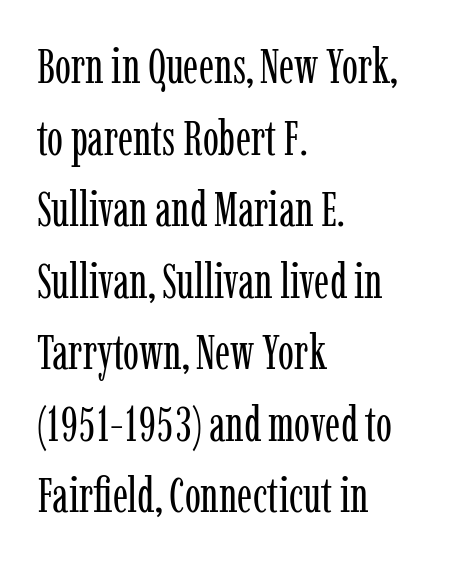
The image shows 48 px regular-weight, condensed serif type, upright; set left-aligned, normal line spacing (1.49x), normal letter spacing, not underlined; low stroke contrast and a medium x-height.
